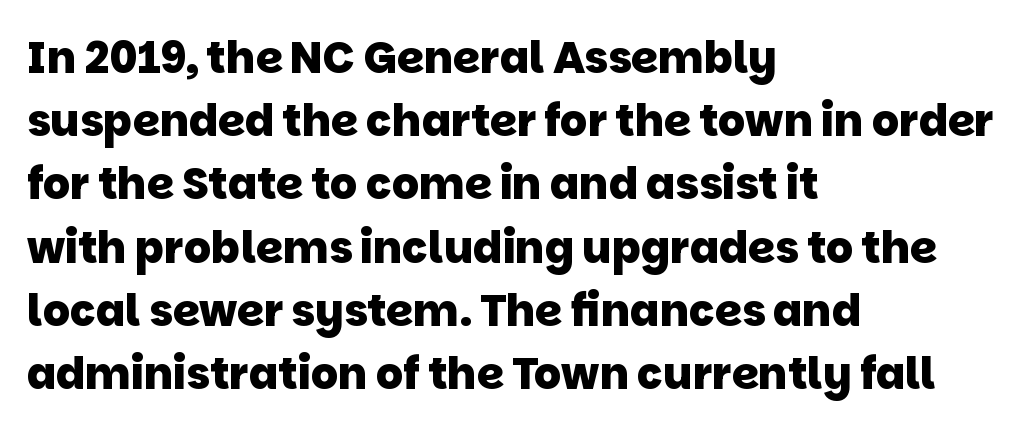
{"serif": "no", "bold": "yes", "weight": "heavy", "width": "normal", "stroke_contrast": "low", "x_height": "large", "monospaced": "no", "underline": "no", "align": "left", "line_spacing": "normal", "line_spacing_ratio": 1.47, "letter_spacing": "normal", "letter_spacing_em": 0.0, "glyph_px": 43}
